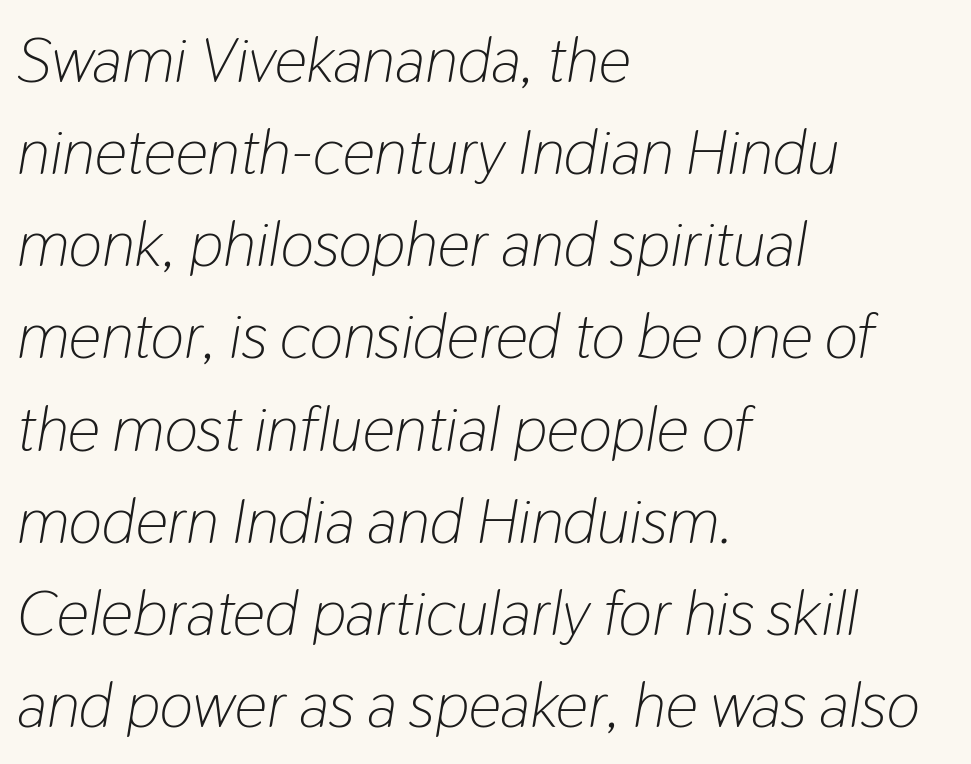
{"italic": "yes", "lean": "right", "slant_degrees": 9, "bold": "no", "weight": "light", "width": "condensed", "stroke_contrast": "low", "x_height": "medium", "monospaced": "no", "underline": "no", "align": "left", "line_spacing": "normal", "line_spacing_ratio": 1.44, "letter_spacing": "normal", "letter_spacing_em": 0.0, "glyph_px": 64}
